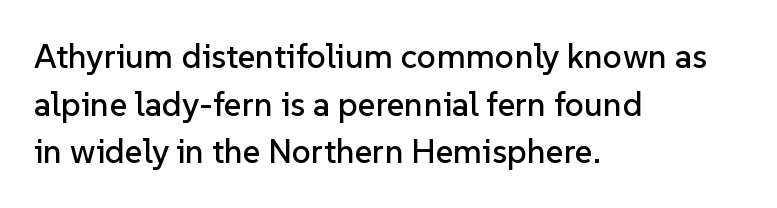
{"serif": "no", "italic": "no", "width": "normal", "stroke_contrast": "low", "x_height": "medium", "monospaced": "no", "underline": "no", "align": "left", "line_spacing": "normal", "line_spacing_ratio": 1.4, "letter_spacing": "normal", "letter_spacing_em": 0.0, "glyph_px": 34}
